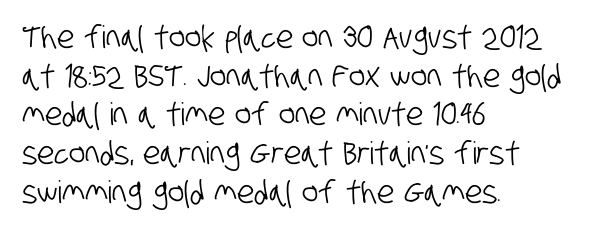
Observe the ordinary spacing: letters are neighbours, not strangers. Caption: multi-line text, flush left, ragged right. Type without underlining. Interline gaps are of average width in this sample. Spacing verdict: proportional, widths tailored to each character. Note: no serifs on the glyphs.
